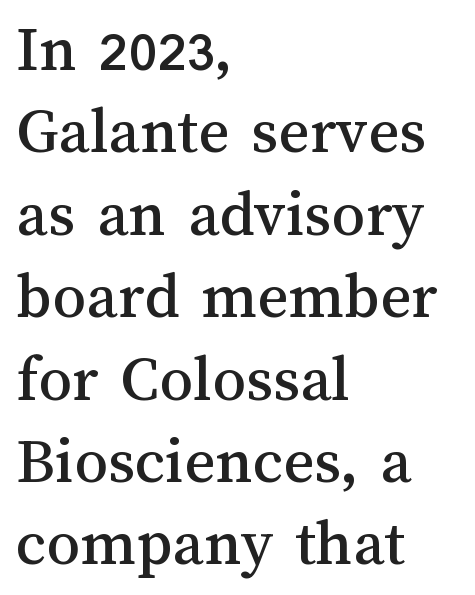
Q: Is the text italic (slanted)? A: No, it is upright.
Q: Is the text underlined? A: No.
Q: How is the paragraph aligned? A: Left-aligned.
Q: Is the spacing between letters normal or unusually wide? A: Normal.
Q: Width (condensed, normal, or wide)? A: Normal.
Q: Stroke contrast? A: Medium.
Q: x-height? A: Medium.
Q: Monospaced? A: No.
